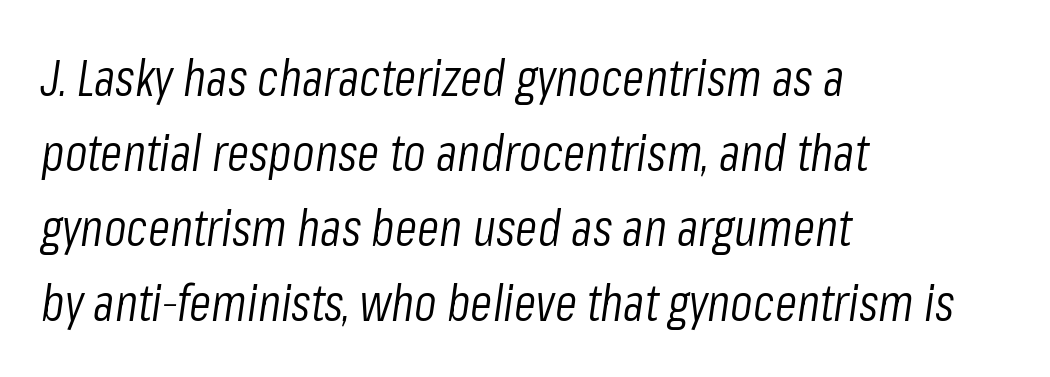
The image shows 51 px light, condensed type, italic (leaning right); set left-aligned, normal line spacing (1.47x), normal letter spacing, not underlined; low stroke contrast and a medium x-height.
